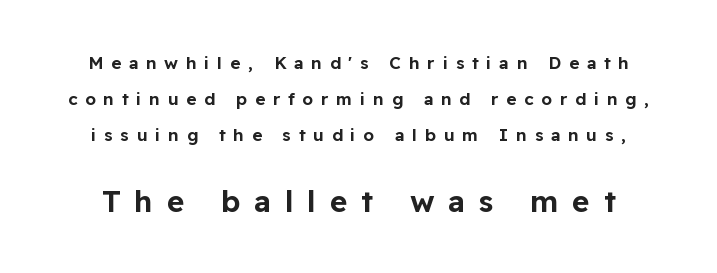
The image shows 30 px sans-serif type, upright; set loose line spacing (2.13x), unusually wide letter spacing (+0.46 em), not underlined; the second (bottom) block is 1.76x larger; low stroke contrast and a medium x-height.
